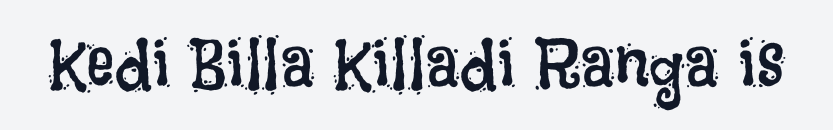
The axis of the letterforms is exactly vertical. Check the space under the baseline: it is left empty. Do the characters align in a grid? No, the font is proportional. Here the glyphs are tracked normally, forming tight word shapes. The cut favours lightness, reaching ordinary text weight at its darkest.
